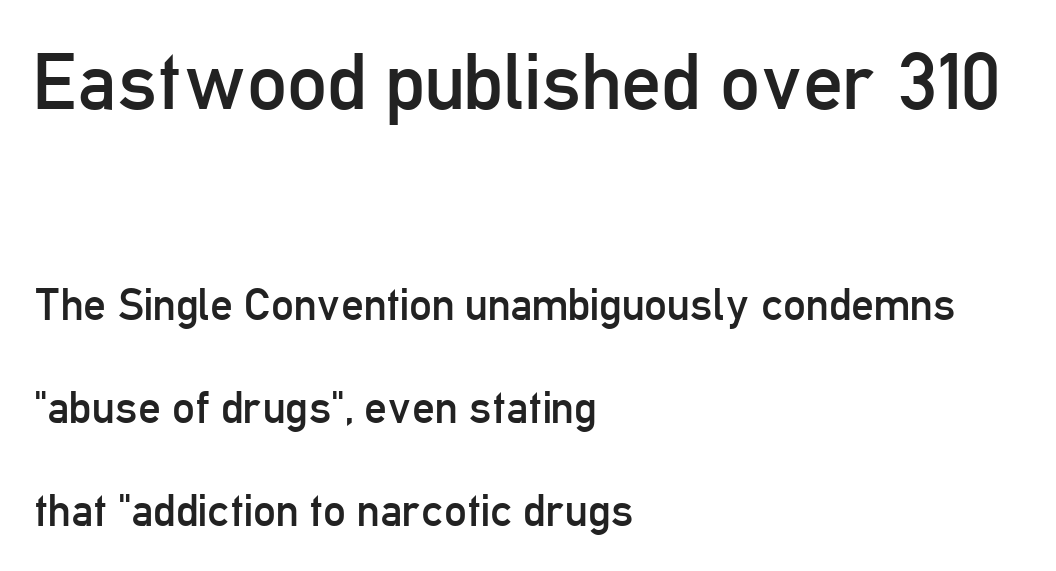
The image shows 79 px regular-weight, condensed sans-serif type, upright; set left-aligned, loose line spacing (2.28x), normal letter spacing, not underlined; the first (top) block is 1.76x larger; low stroke contrast and a medium x-height.
